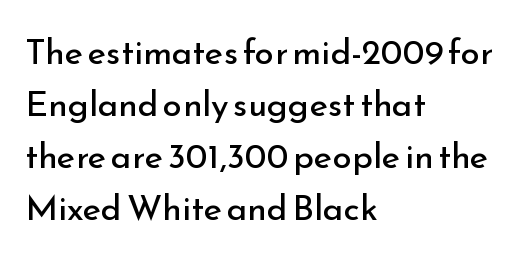
{"serif": "no", "italic": "no", "bold": "no", "weight": "regular", "width": "normal", "stroke_contrast": "low", "x_height": "small", "monospaced": "no", "underline": "no", "align": "left", "line_spacing": "normal", "line_spacing_ratio": 1.49, "letter_spacing": "normal", "letter_spacing_em": 0.0, "glyph_px": 35}
